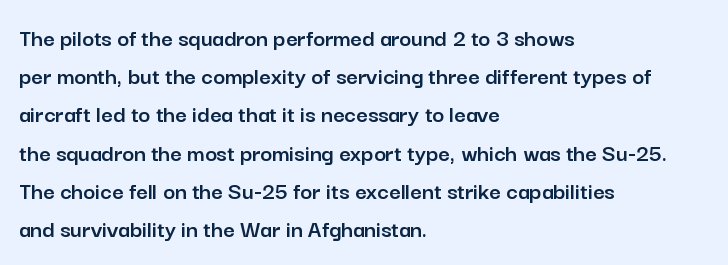
Descenders hang freely into open space. Teacher's note: observe the even left margin — that is flush-left alignment. The vertical gap from one line to the next is medium. If you drew a line through each stem, it would be perfectly vertical. The letters sit at their default tracking, neither squeezed nor spread.
